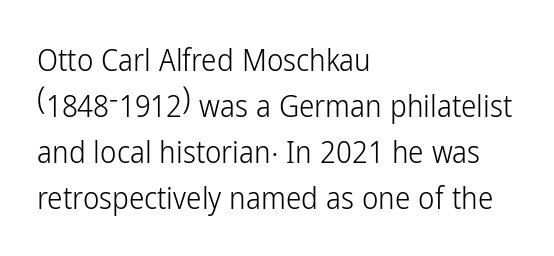
{"serif": "no", "italic": "no", "bold": "no", "weight": "light", "width": "condensed", "stroke_contrast": "low", "x_height": "medium", "monospaced": "no", "underline": "no", "align": "left", "line_spacing": "normal", "line_spacing_ratio": 1.48, "letter_spacing": "normal", "letter_spacing_em": 0.0, "glyph_px": 31}
